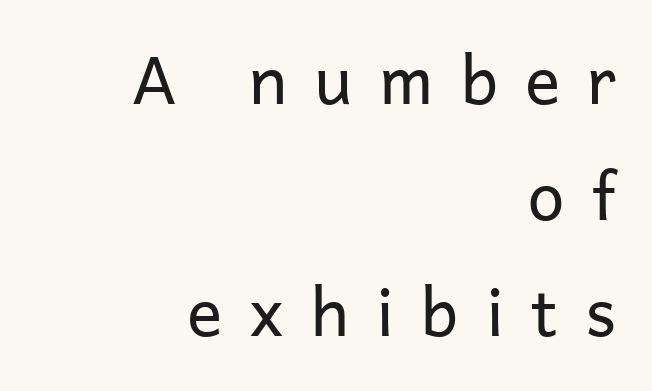
Line endings align vertically; line beginnings do not. This rendering features lettering with no underline. Posture: upright roman. Students, note that the glyphs here are deliberately spaced far apart. Does the type have serifs? No, each stem ends abruptly.
